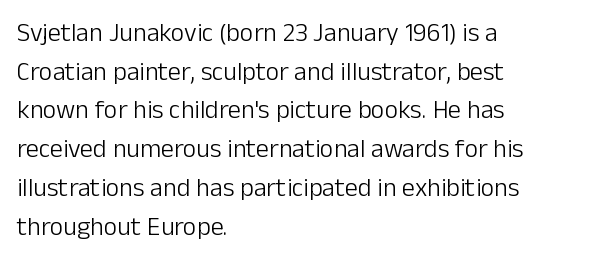
Q: Is the text bold? A: No.
Q: Is the text italic (slanted)? A: No, it is upright.
Q: Is the text underlined? A: No.
Q: How is the paragraph aligned? A: Left-aligned.
Q: Is the spacing between letters normal or unusually wide? A: Normal.
Q: Is the spacing between lines tight, normal or loose? A: Normal.
